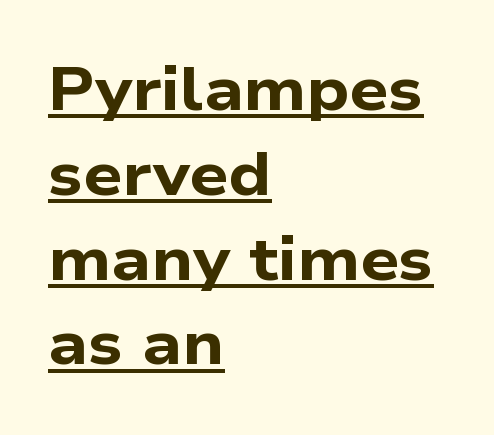
The image shows 61 px bold, wide sans-serif type; set left-aligned, normal line spacing (1.39x), normal letter spacing, underlined; low stroke contrast and a medium x-height.
